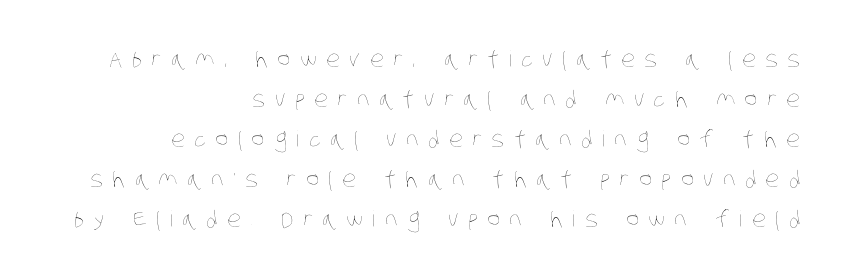
The image shows 22 px text type; set right-aligned, line spacing 1.82x, unusually wide letter spacing (+0.43 em), not underlined.
